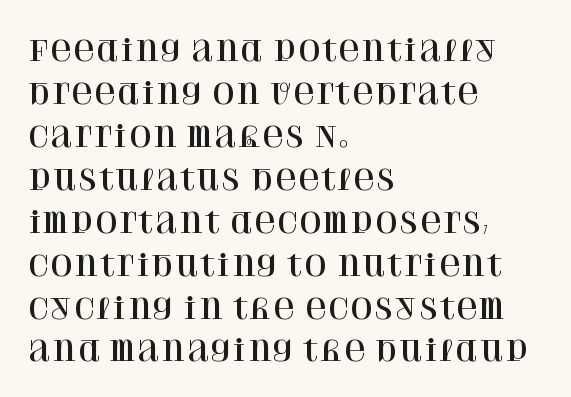
The image shows 29 px serif type, upright; set left-aligned, normal line spacing (1.48x), normal letter spacing, not underlined; high stroke contrast and a large x-height.
